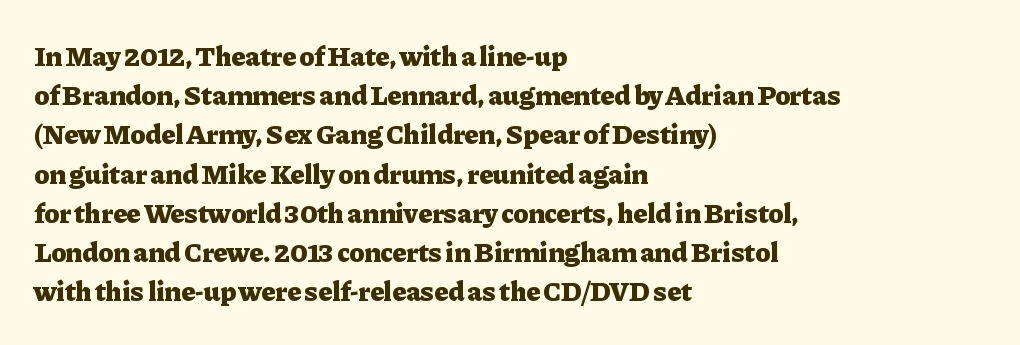
Q: Is the text bold? A: Yes.
Q: Is the text italic (slanted)? A: No, it is upright.
Q: Is the typeface a serif or a sans-serif typeface? A: Serif.
Q: Is the text underlined? A: No.
Q: How is the paragraph aligned? A: Left-aligned.
Q: Is the spacing between letters normal or unusually wide? A: Normal.
Q: Is the spacing between lines tight, normal or loose? A: Normal.
Q: Width (condensed, normal, or wide)? A: Normal.
Q: Stroke contrast? A: Low.
Q: x-height? A: Medium.
Q: Monospaced? A: No.
